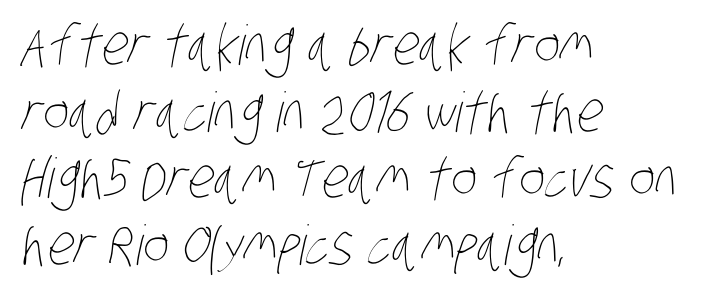
{"bold": "no", "weight": "thin", "width": "condensed", "stroke_contrast": "low", "x_height": "large", "monospaced": "no", "underline": "no", "align": "left", "line_spacing_ratio": 1.21, "letter_spacing": "normal", "letter_spacing_em": 0.0, "glyph_px": 55}
